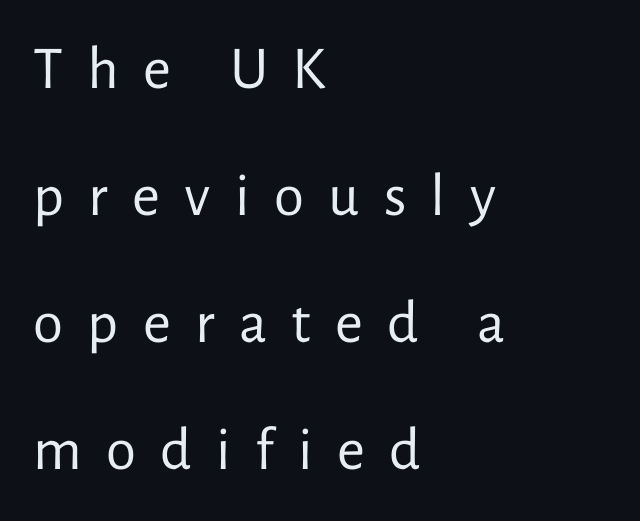
Ink coverage per letter is moderate at most. Honestly, the rows look like they've been pulled way apart. Type style note: lacks serifs. The setting favours the left margin, as ordinary paragraphs usually do. You can tell it's not italic because the verticals are truly vertical.
